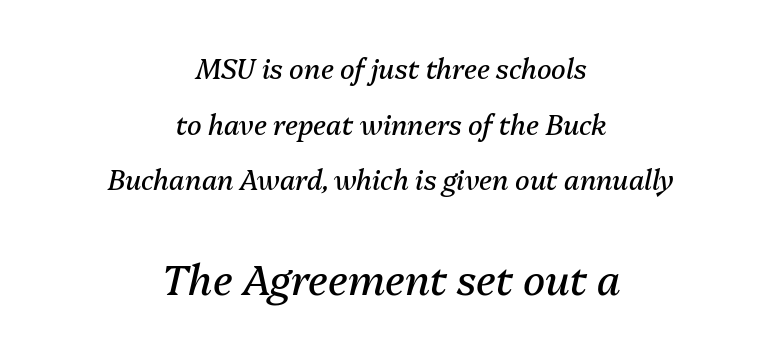
Layout note: lines centered. Vertically, the passage feels expansive, rows floating well apart. Note: smaller setting up top, larger setting below. No word sits above an underline. Stems and bowls with no extra thickness — not bold. The glyphs look as if they've been sheared to an angle.
